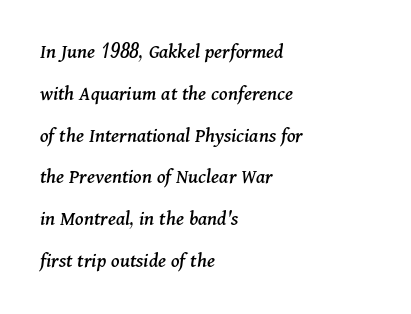
The image shows 21 px text type, italic (leaning right); set left-aligned, loose line spacing (1.99x), normal letter spacing, not underlined.
